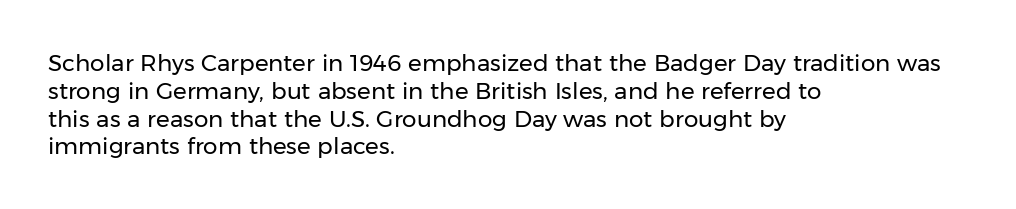
Italic: no, the glyphs are upright roman. Typeset ragged right — the left edge is the straight one. The gaps between neighbouring characters are ordinary and unremarkable. No letter is thick-stroked: the sample isn't bold. Lines of text with bare space underneath.
